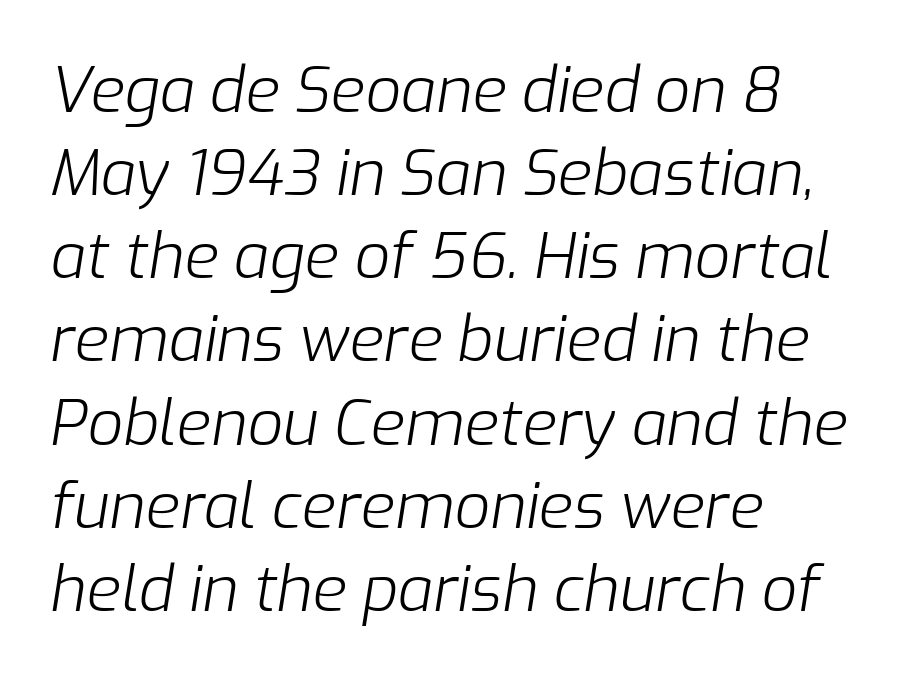
{"italic": "yes", "lean": "right", "slant_degrees": 9, "bold": "no", "weight": "light", "width": "normal", "stroke_contrast": "low", "x_height": "medium", "monospaced": "no", "underline": "no", "align": "left", "line_spacing": "normal", "line_spacing_ratio": 1.32, "letter_spacing": "normal", "letter_spacing_em": 0.0, "glyph_px": 63}
